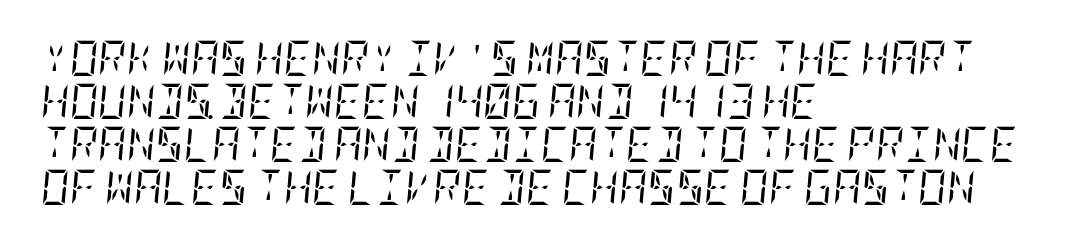
The image shows 35 px regular-weight, condensed serif type, italic (leaning right); set left-aligned, line spacing 1.23x, normal letter spacing, not underlined; low stroke contrast and a large x-height.
